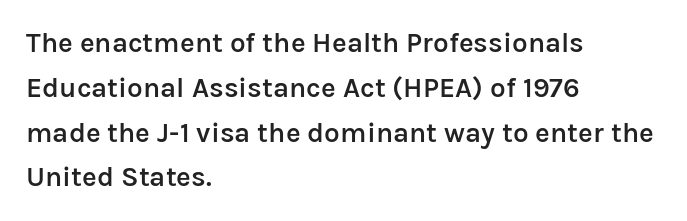
{"serif": "no", "italic": "no", "bold": "semi", "weight": "semibold", "width": "normal", "stroke_contrast": "low", "x_height": "medium", "monospaced": "no", "underline": "no", "align": "left", "line_spacing": "normal", "line_spacing_ratio": 1.6, "letter_spacing": "normal", "letter_spacing_em": 0.0, "glyph_px": 28}
